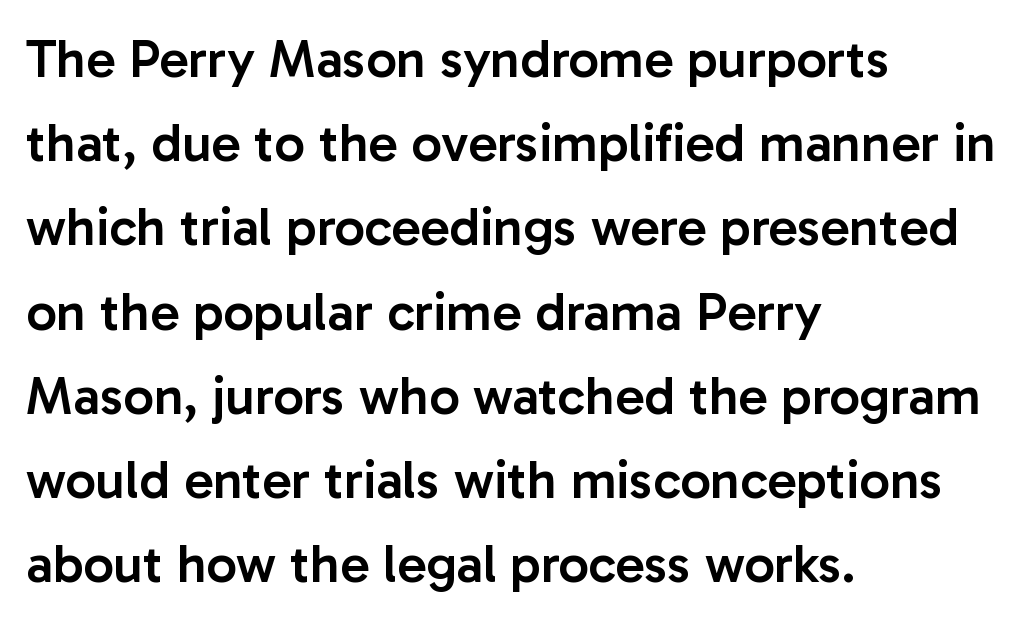
The image shows 54 px semibold sans-serif type, upright; set left-aligned, normal line spacing (1.56x), normal letter spacing, not underlined; low stroke contrast and a medium x-height.
